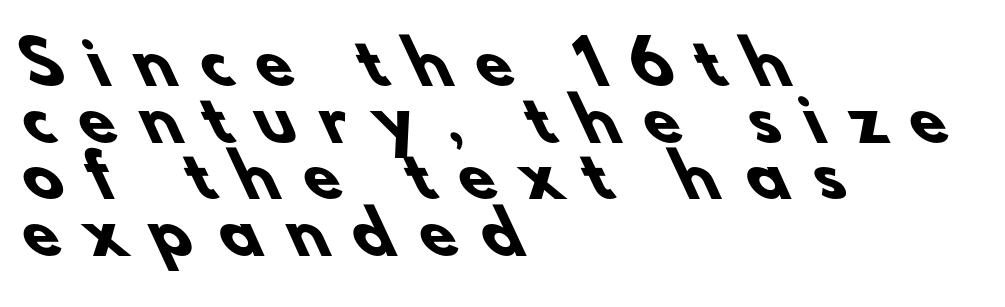
{"serif": "no", "bold": "yes", "weight": "heavy", "width": "normal", "stroke_contrast": "low", "x_height": "small", "monospaced": "no", "underline": "no", "align": "left", "line_spacing": "tight", "line_spacing_ratio": 0.96, "letter_spacing": "wide", "letter_spacing_em": 0.45, "glyph_px": 59}
